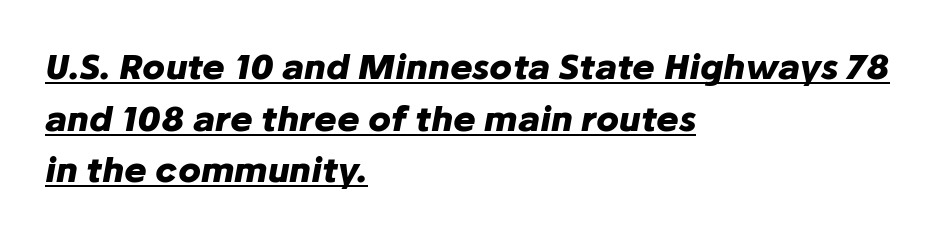
{"italic": "yes", "lean": "right", "slant_degrees": 10, "bold": "yes", "weight": "heavy", "width": "normal", "stroke_contrast": "low", "x_height": "medium", "monospaced": "no", "underline": "yes", "align": "left", "line_spacing": "normal", "line_spacing_ratio": 1.52, "letter_spacing": "normal", "letter_spacing_em": 0.0, "glyph_px": 34}
